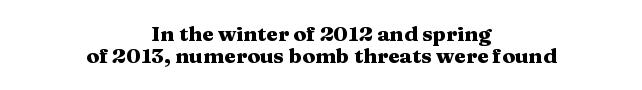
The passage shown is not underscored anywhere. The glyphs have the mass of a bold cut. The space between consecutive lines is stingy. You can tell it's not italic because the verticals are truly vertical. Short and long lines alike share a common midpoint. Glyph-to-glyph distance matches everyday printed text.
